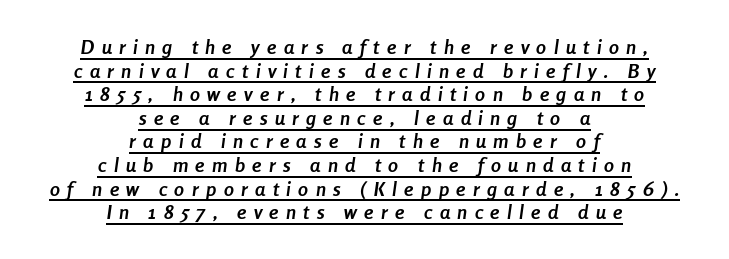
The image shows 20 px bold type, italic (leaning right); set centered, line spacing 1.18x, unusually wide letter spacing (+0.37 em), underlined.
